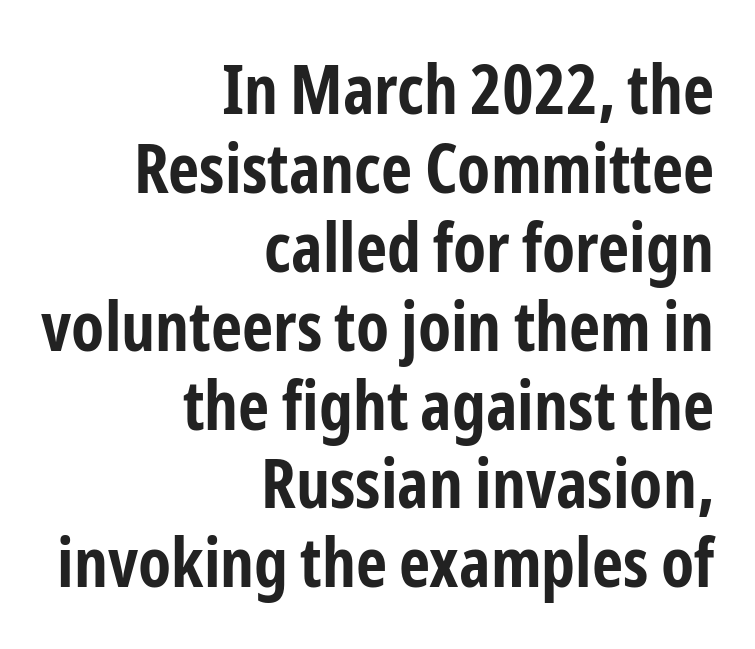
{"serif": "no", "italic": "no", "bold": "yes", "weight": "bold", "width": "condensed", "stroke_contrast": "low", "x_height": "medium", "monospaced": "no", "underline": "no", "align": "right", "line_spacing_ratio": 1.16, "letter_spacing": "normal", "letter_spacing_em": 0.0, "glyph_px": 68}
